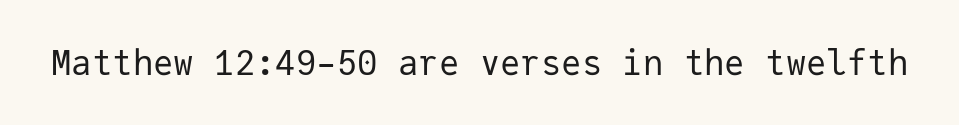
The image shows 34 px regular-weight sans-serif type, upright, monospaced; set normal letter spacing, not underlined; low stroke contrast and a medium x-height.
